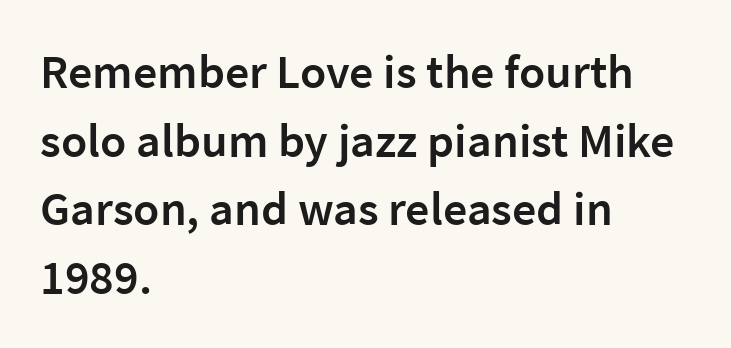
{"serif": "no", "italic": "no", "bold": "semi", "weight": "semibold", "width": "normal", "stroke_contrast": "low", "x_height": "medium", "monospaced": "no", "underline": "no", "align": "left", "line_spacing": "normal", "line_spacing_ratio": 1.43, "letter_spacing": "normal", "letter_spacing_em": 0.0, "glyph_px": 48}
